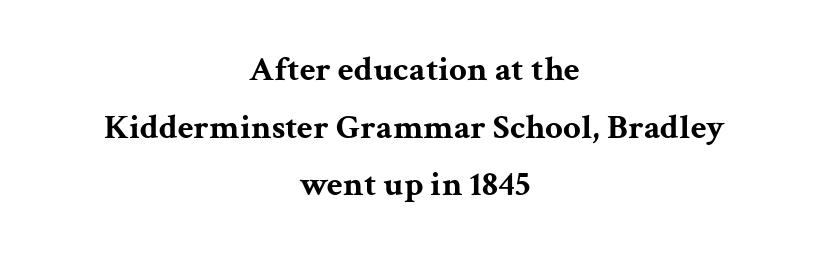
In terms of posture, this sample is upright. Words float on clear page, feet unadorned. Between one letter and the next there's only the usual sliver of space. Typesetter's note: full bold, strokes at maximum text heaviness. The face used here is seriffed, in the tradition of book romans.
